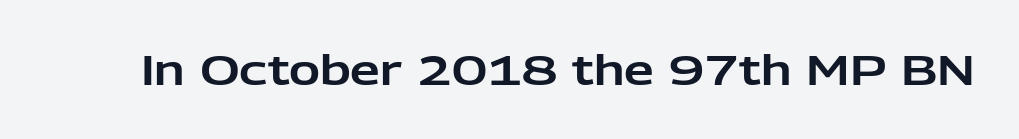
Is there any slant? The stems are plumb. Default kerning and tracking; the words read as compact shapes. Think of a printed novel: that variable character pitch is what you see here. You can tell from the bare stems that sans-serif type was used. Descenders are the only things crossing below the line.
